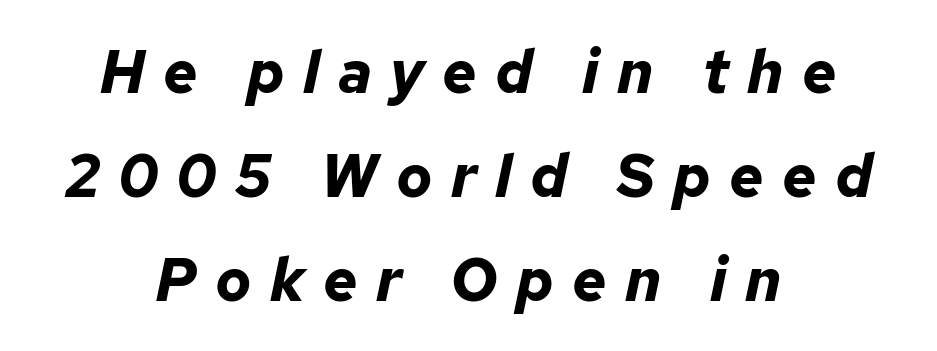
{"italic": "yes", "lean": "right", "slant_degrees": 12, "bold": "yes", "weight": "bold", "width": "normal", "stroke_contrast": "low", "x_height": "medium", "monospaced": "no", "underline": "no", "align": "center", "line_spacing_ratio": 1.73, "letter_spacing": "wide", "letter_spacing_em": 0.3, "glyph_px": 60}
